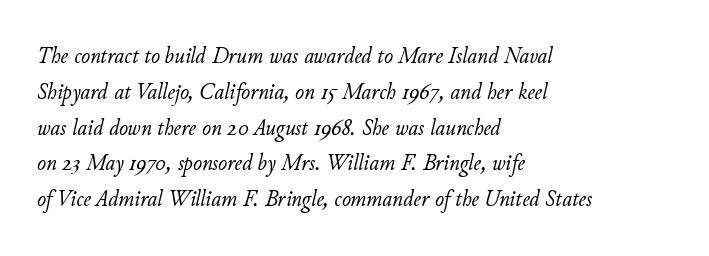
Every row of glyphs begins at an identical x-position on the left. A bare baseline throughout the passage. This rendering leaves character spacing at its baseline value. Regular leading. Stroke mass is kept to a normal reading level or below. Notice how the stems are inclined rather than vertical — that's the hallmark of italics.
